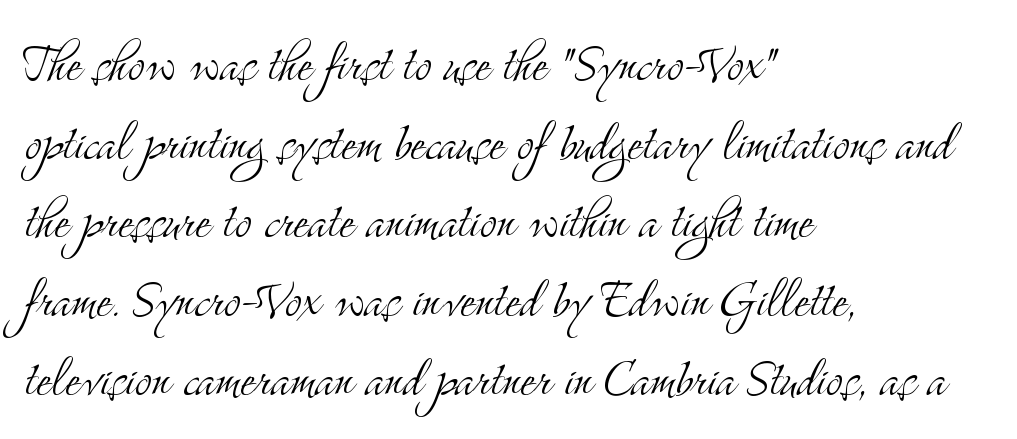
Horizontally, the lines are justified to the leading edge only. What kind of face is this? One with serifs. This rendering features lettering with no underline.
